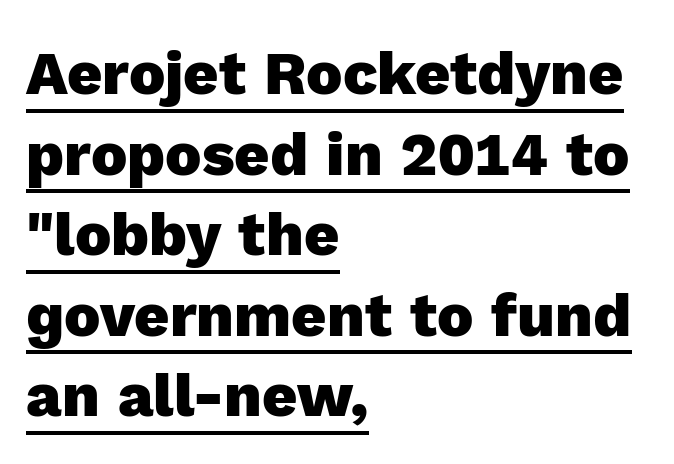
Q: Is the text bold? A: Yes.
Q: Is the text italic (slanted)? A: No, it is upright.
Q: Is the typeface a serif or a sans-serif typeface? A: Sans-serif.
Q: Is the text underlined? A: Yes.
Q: How is the paragraph aligned? A: Left-aligned.
Q: Is the spacing between letters normal or unusually wide? A: Normal.
Q: Is the spacing between lines tight, normal or loose? A: Normal.
Q: Width (condensed, normal, or wide)? A: Normal.
Q: x-height? A: Medium.
Q: Monospaced? A: No.
